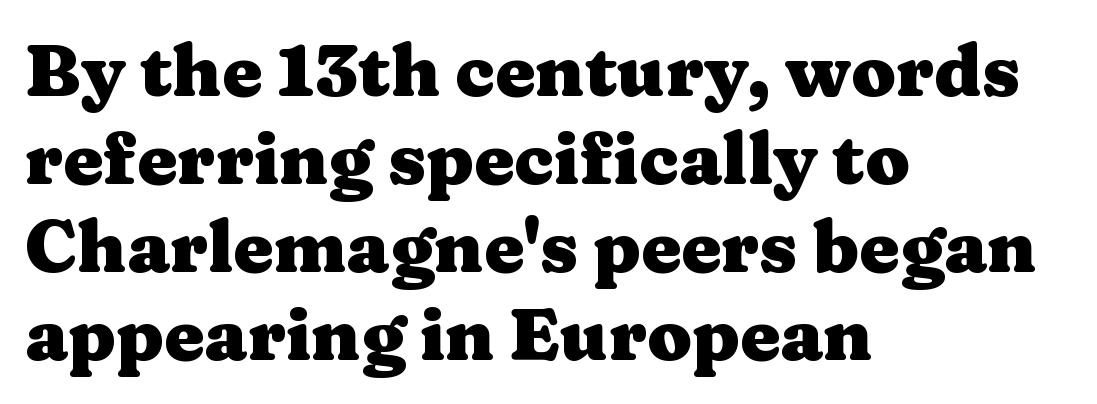
Has an underline been added? It has not. The typesetting leans heavy: a genuine bold. This sample has the flowing, uneven cadence of proportional lettering. The letters stand straight up with perfectly vertical stems. What kind of face is this? One with serifs.
